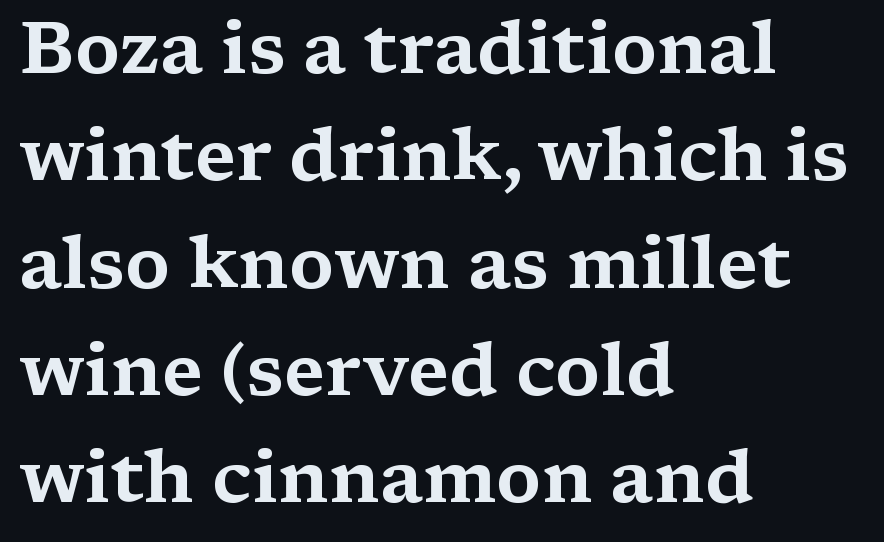
Q: Is the text italic (slanted)? A: No, it is upright.
Q: Is the typeface a serif or a sans-serif typeface? A: Serif.
Q: Is the text underlined? A: No.
Q: How is the paragraph aligned? A: Left-aligned.
Q: Is the spacing between letters normal or unusually wide? A: Normal.
Q: Is the spacing between lines tight, normal or loose? A: Normal.
Q: Width (condensed, normal, or wide)? A: Wide.
Q: Stroke contrast? A: Medium.
Q: x-height? A: Medium.
Q: Monospaced? A: No.
